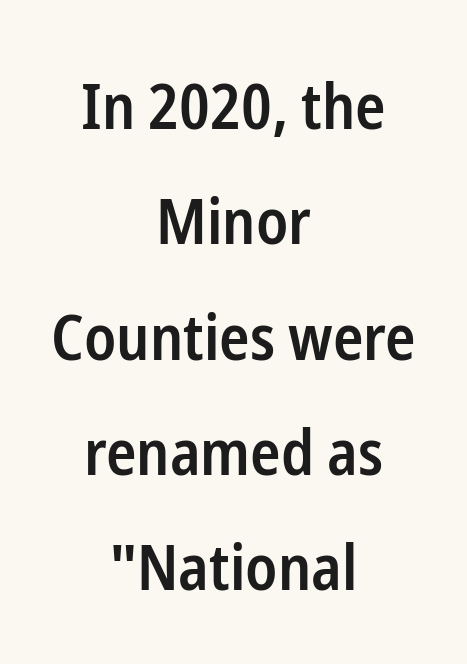
Q: Is the text bold? A: Semi-bold.
Q: Is the text italic (slanted)? A: No, it is upright.
Q: Is the typeface a serif or a sans-serif typeface? A: Sans-serif.
Q: Is the text underlined? A: No.
Q: How is the paragraph aligned? A: Centered.
Q: Is the spacing between letters normal or unusually wide? A: Normal.
Q: Width (condensed, normal, or wide)? A: Condensed.
Q: Stroke contrast? A: Low.
Q: x-height? A: Medium.
Q: Monospaced? A: No.
